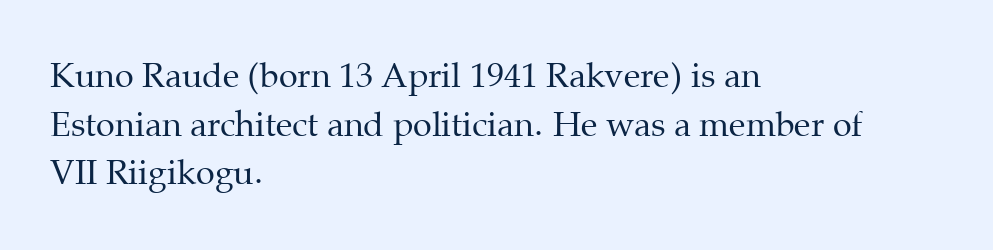
The image shows 34 px regular-weight serif type, upright; set left-aligned, normal line spacing (1.43x), normal letter spacing, not underlined; medium stroke contrast and a medium x-height.
